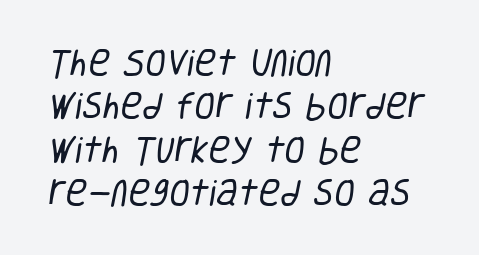
{"serif": "no", "bold": "no", "weight": "regular", "width": "condensed", "stroke_contrast": "low", "x_height": "large", "monospaced": "no", "underline": "no", "align": "left", "line_spacing": "normal", "line_spacing_ratio": 1.45, "letter_spacing": "normal", "letter_spacing_em": 0.0, "glyph_px": 30}
